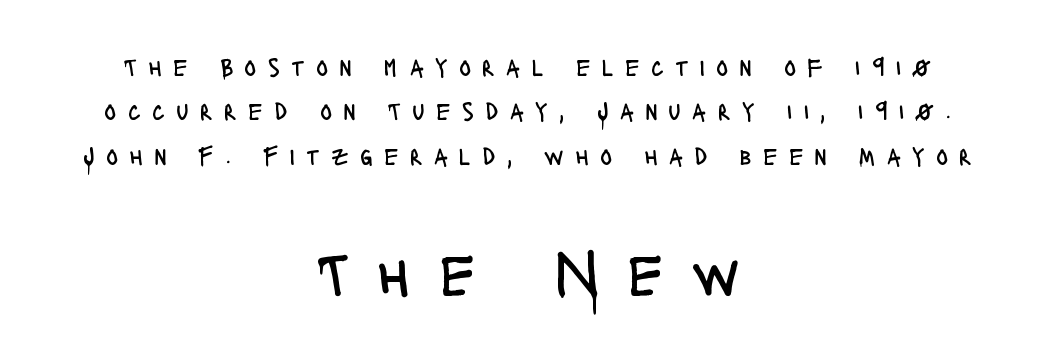
Think of a printed novel: that variable character pitch is what you see here. The passage shown begins with its smaller block and ends with its larger one. The glyphs in this specimen are sans serif. A typesetter would call this heavily tracked-out type. The baseline area is clear. Posture: vertical.
